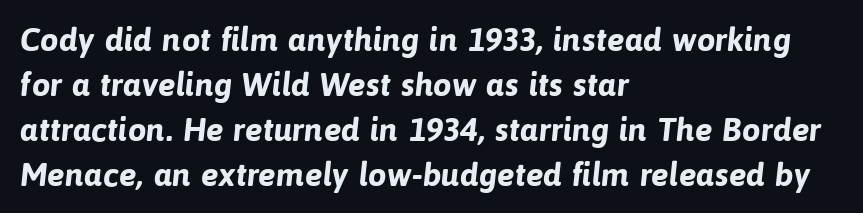
Honestly, there is no underline to notice here at all. Is the type bold? Yes — the strokes are clearly thick and heavy. Default kerning and tracking; the words read as compact shapes. Leading matches the norm, producing a regular column.
